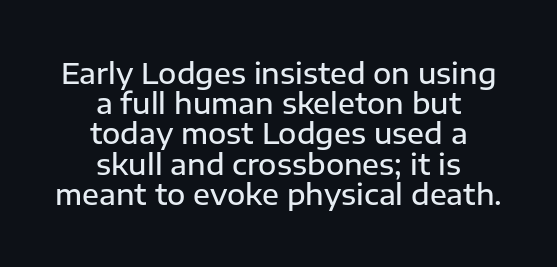
The letters stand straight up with perfectly vertical stems. Baseline-to-baseline distance is barely more than the letter height. What stands out about the letter spacing? Nothing — it is the standard amount. Plain, unruled lines of type. The text block is weighted toward neither margin, spreading evenly from the middle.
